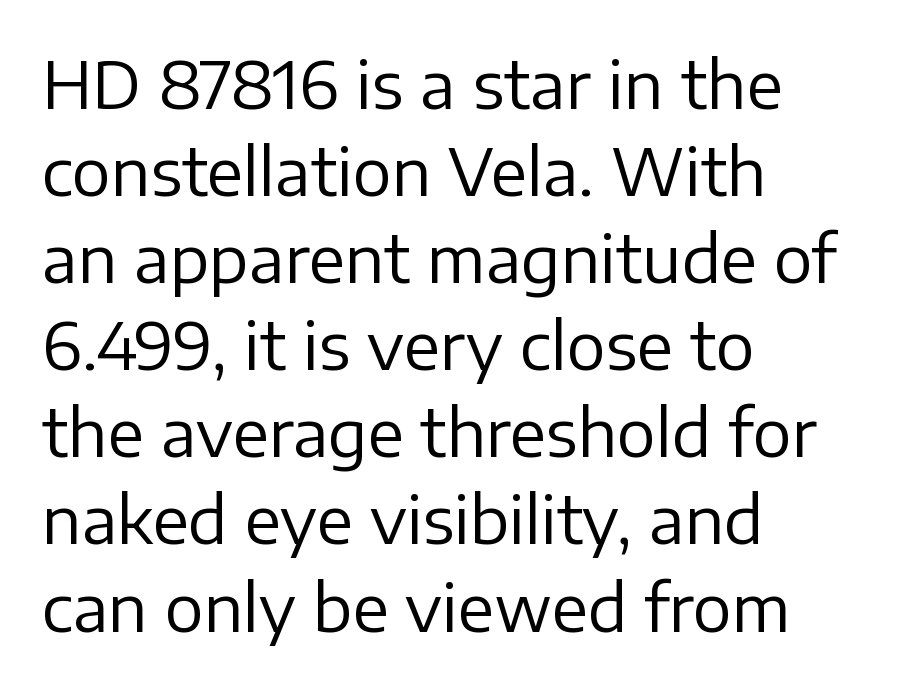
Q: Is the text bold? A: No.
Q: Is the text italic (slanted)? A: No, it is upright.
Q: Is the typeface a serif or a sans-serif typeface? A: Sans-serif.
Q: Is the text underlined? A: No.
Q: How is the paragraph aligned? A: Left-aligned.
Q: Is the spacing between letters normal or unusually wide? A: Normal.
Q: Is the spacing between lines tight, normal or loose? A: Normal.
Q: Width (condensed, normal, or wide)? A: Normal.
Q: Stroke contrast? A: Low.
Q: x-height? A: Medium.
Q: Monospaced? A: No.
